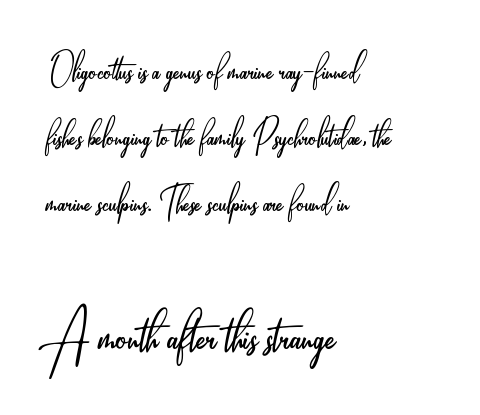
Reading down the block, your eye returns to a fixed left position each line. Top chunk: small. Bottom chunk: large. This sample has the flowing, uneven cadence of proportional lettering. The strip under each line holds only bare page.
